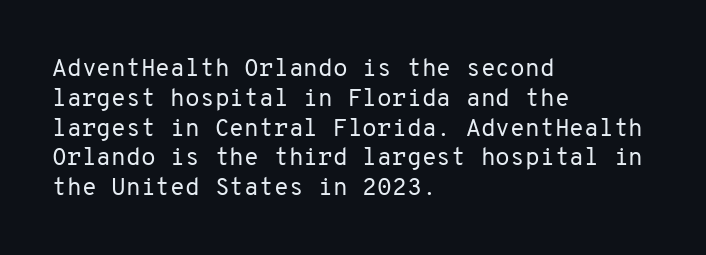
If you drew a line through each stem, it would be perfectly vertical. Tracking value appears to be zero — textbook default spacing. The rag falls on the right side of this text block. The face looks like a standard text weight, possibly lighter. The string is rendered with underlining switched off.
